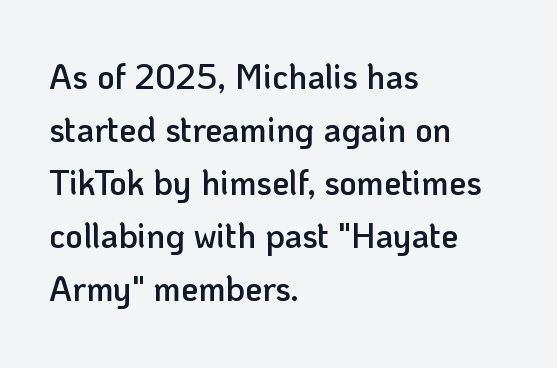
Q: Is the text bold? A: Semi-bold.
Q: Is the text italic (slanted)? A: No, it is upright.
Q: Is the typeface a serif or a sans-serif typeface? A: Sans-serif.
Q: Is the text underlined? A: No.
Q: How is the paragraph aligned? A: Left-aligned.
Q: Is the spacing between letters normal or unusually wide? A: Normal.
Q: Is the spacing between lines tight, normal or loose? A: Normal.
Q: Width (condensed, normal, or wide)? A: Normal.
Q: Stroke contrast? A: Low.
Q: x-height? A: Medium.
Q: Monospaced? A: No.
